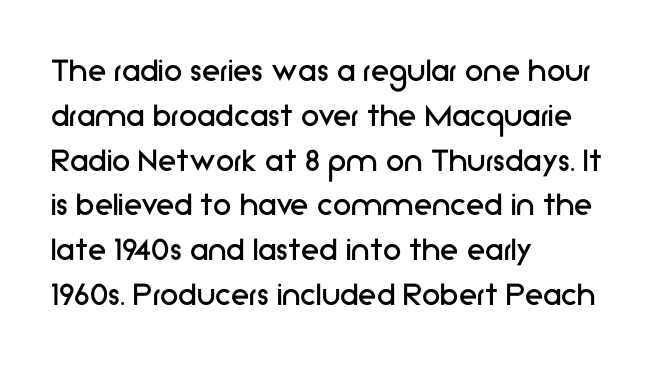
{"serif": "no", "italic": "no", "bold": "no", "weight": "regular", "width": "normal", "stroke_contrast": "low", "x_height": "medium", "monospaced": "no", "underline": "no", "align": "left", "line_spacing_ratio": 1.21, "letter_spacing": "normal", "letter_spacing_em": 0.0, "glyph_px": 37}
